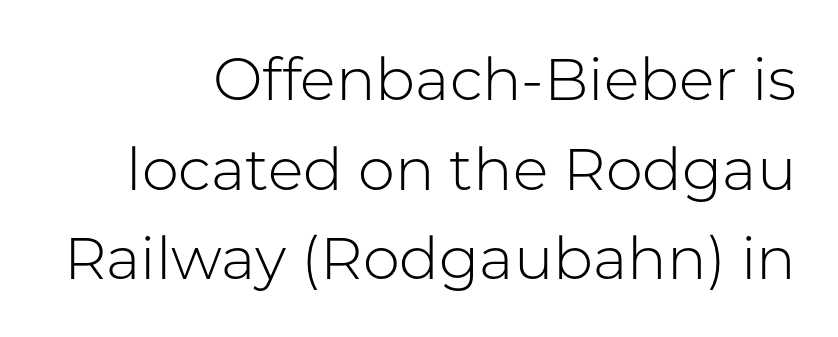
{"serif": "no", "italic": "no", "bold": "no", "weight": "light", "width": "normal", "stroke_contrast": "low", "x_height": "medium", "monospaced": "no", "underline": "no", "align": "right", "line_spacing": "normal", "line_spacing_ratio": 1.52, "letter_spacing": "normal", "letter_spacing_em": 0.0, "glyph_px": 59}
